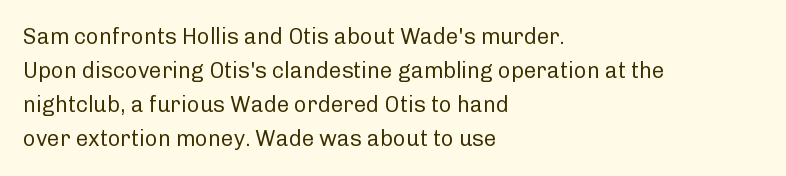
{"italic": "no", "bold": "no", "underline": "no", "align": "left", "line_spacing": "normal", "line_spacing_ratio": 1.55, "letter_spacing": "normal", "letter_spacing_em": 0.0, "glyph_px": 22}
